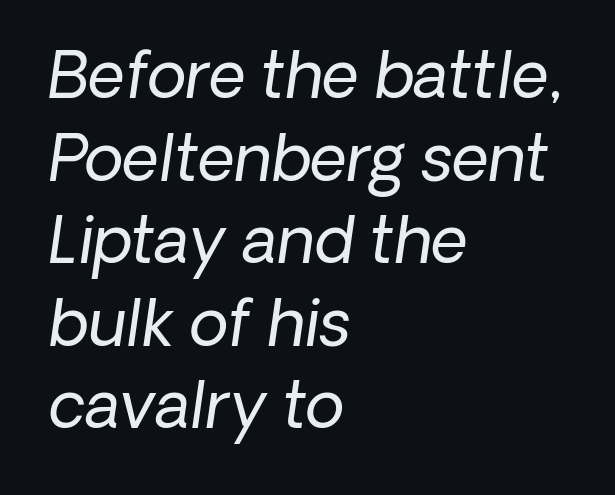
Q: Is the text bold? A: No.
Q: Is the typeface a serif or a sans-serif typeface? A: Sans-serif.
Q: Is the text underlined? A: No.
Q: How is the paragraph aligned? A: Left-aligned.
Q: Is the spacing between letters normal or unusually wide? A: Normal.
Q: Is the spacing between lines tight, normal or loose? A: Normal.
Q: Width (condensed, normal, or wide)? A: Normal.
Q: Stroke contrast? A: Low.
Q: x-height? A: Medium.
Q: Monospaced? A: No.
